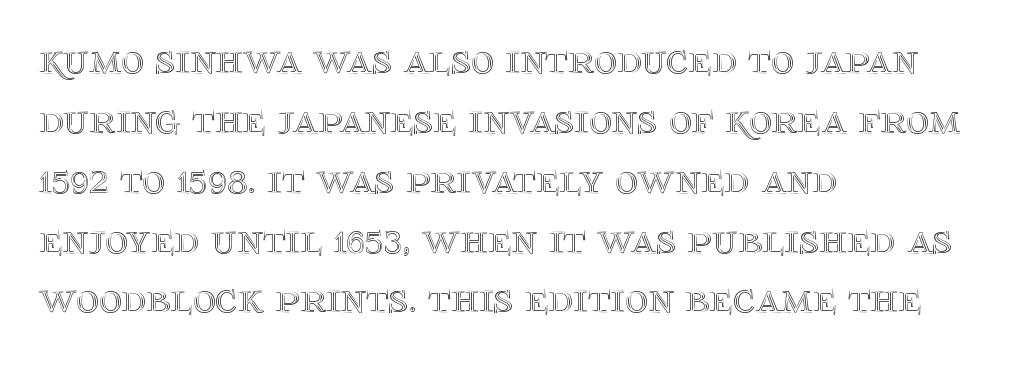
The image shows 44 px text type, upright; set left-aligned, normal line spacing (1.36x), normal letter spacing, not underlined; a large x-height.
